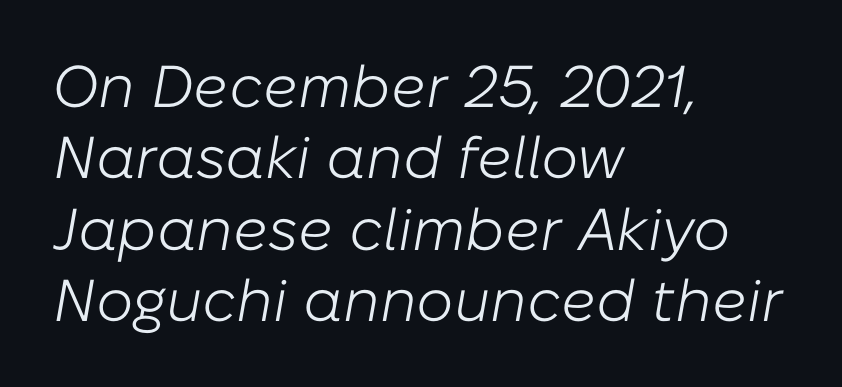
{"italic": "yes", "lean": "right", "slant_degrees": 10, "bold": "no", "weight": "light", "width": "normal", "stroke_contrast": "low", "x_height": "medium", "monospaced": "no", "underline": "no", "align": "left", "line_spacing_ratio": 1.21, "letter_spacing": "normal", "letter_spacing_em": 0.0, "glyph_px": 59}
